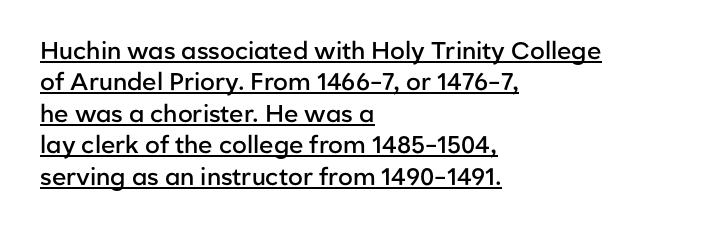
Q: Is the text bold? A: Semi-bold.
Q: Is the text italic (slanted)? A: No, it is upright.
Q: Is the text underlined? A: Yes.
Q: How is the paragraph aligned? A: Left-aligned.
Q: Is the spacing between letters normal or unusually wide? A: Normal.
Q: Is the spacing between lines tight, normal or loose? A: Normal.
